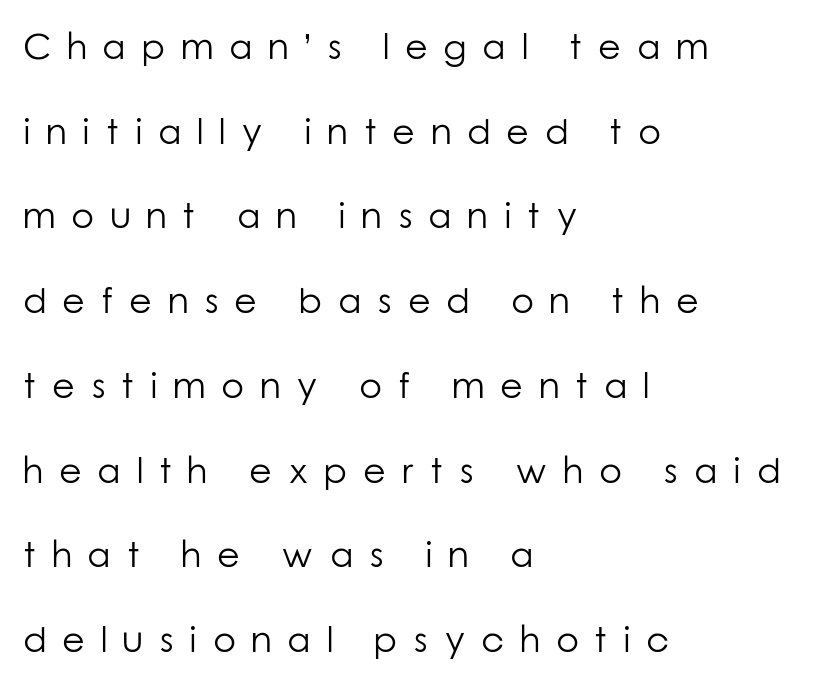
The image shows 37 px light sans-serif type, upright; set left-aligned, loose line spacing (2.29x), unusually wide letter spacing (+0.42 em), not underlined; low stroke contrast and a medium x-height.
